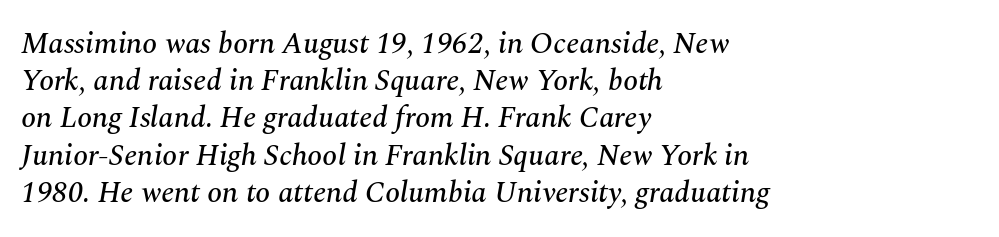
{"serif": "yes", "italic": "yes", "lean": "right", "slant_degrees": 10, "width": "normal", "stroke_contrast": "medium", "x_height": "medium", "monospaced": "no", "underline": "no", "align": "left", "line_spacing_ratio": 1.24, "letter_spacing": "normal", "letter_spacing_em": 0.0, "glyph_px": 30}
